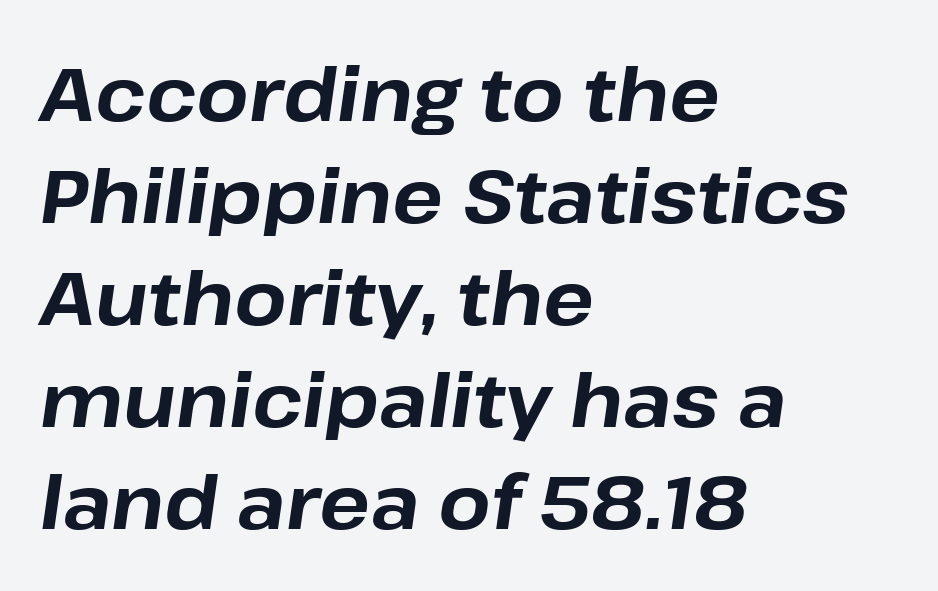
The image shows 75 px bold type, italic (leaning right); set left-aligned, normal line spacing (1.36x), normal letter spacing, not underlined; low stroke contrast and a medium x-height.
